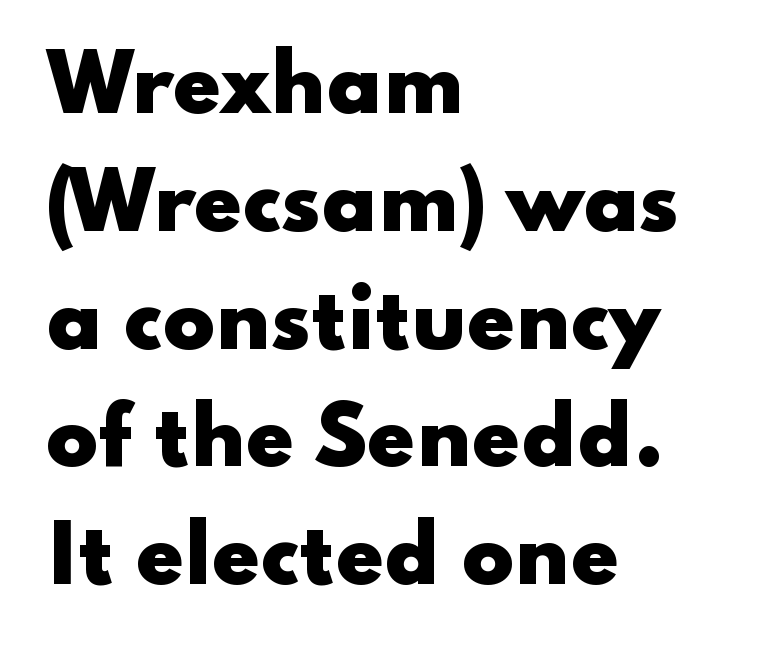
{"serif": "no", "italic": "no", "bold": "yes", "weight": "heavy", "width": "wide", "stroke_contrast": "low", "x_height": "small", "monospaced": "no", "underline": "no", "align": "left", "line_spacing": "normal", "line_spacing_ratio": 1.53, "letter_spacing": "normal", "letter_spacing_em": 0.0, "glyph_px": 77}
